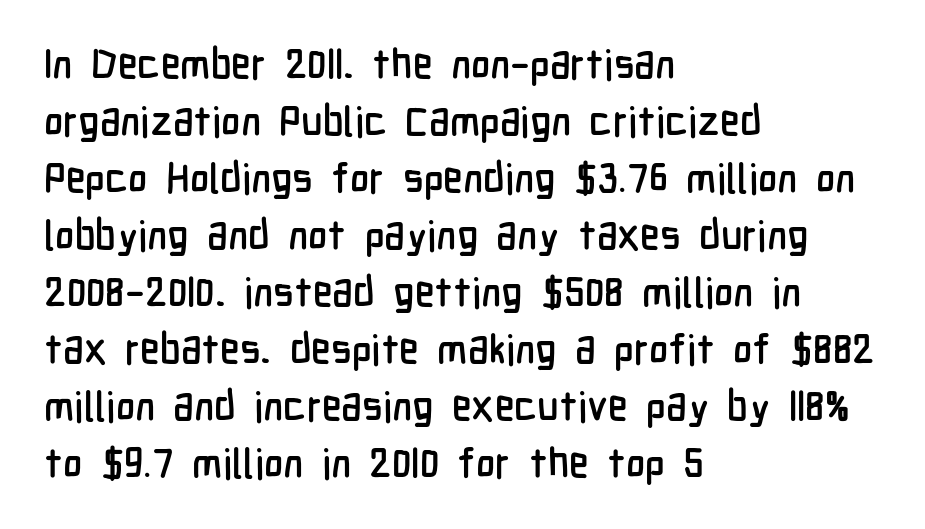
The image shows 41 px condensed sans-serif type, upright; set left-aligned, normal line spacing (1.39x), normal letter spacing, not underlined; low stroke contrast and a medium x-height.
